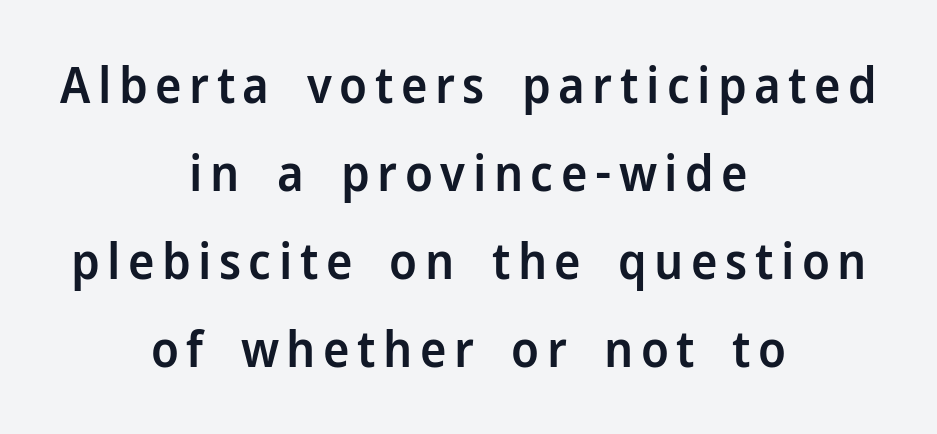
{"serif": "no", "italic": "no", "bold": "semi", "weight": "semibold", "width": "normal", "stroke_contrast": "low", "x_height": "medium", "monospaced": "no", "underline": "no", "align": "center", "line_spacing_ratio": 1.76, "glyph_px": 50}
